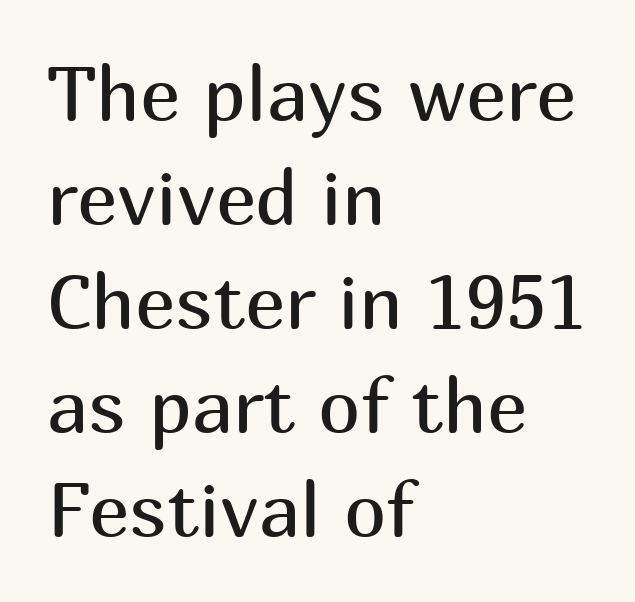
{"serif": "no", "italic": "no", "bold": "no", "weight": "regular", "width": "normal", "stroke_contrast": "medium", "x_height": "medium", "monospaced": "no", "underline": "no", "align": "left", "line_spacing": "normal", "line_spacing_ratio": 1.37, "letter_spacing": "normal", "letter_spacing_em": 0.0, "glyph_px": 76}
